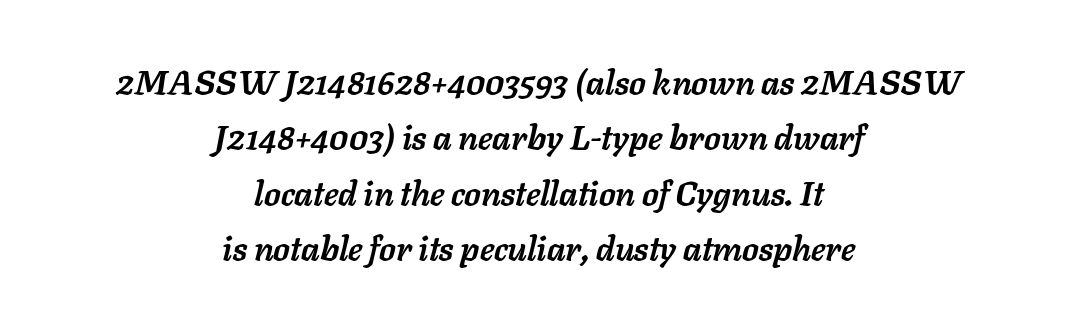
{"italic": "yes", "lean": "right", "slant_degrees": 11, "bold": "yes", "weight": "semibold", "width": "normal", "stroke_contrast": "low", "x_height": "medium", "monospaced": "no", "underline": "no", "align": "center", "line_spacing": "normal", "line_spacing_ratio": 1.63, "letter_spacing": "normal", "letter_spacing_em": 0.0, "glyph_px": 34}
